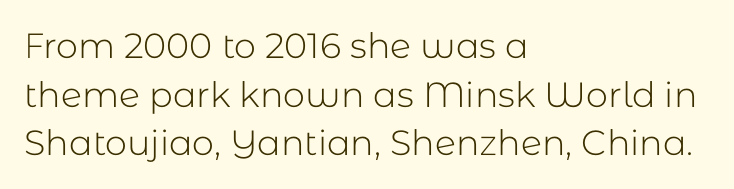
{"serif": "no", "italic": "no", "bold": "no", "weight": "light", "width": "normal", "stroke_contrast": "low", "x_height": "medium", "monospaced": "no", "underline": "no", "align": "left", "line_spacing": "normal", "line_spacing_ratio": 1.39, "letter_spacing": "normal", "letter_spacing_em": 0.0, "glyph_px": 35}
